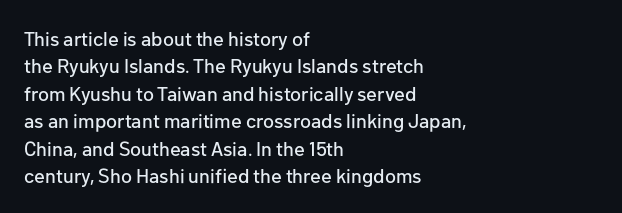
The specimen omits any rule beneath the text block's lines. The face used here is rendered with its standard letterfit. Posture: straight, roman, zero tilt. A student would call this left alignment; a typographer would say flush left, rag right. If you measured baseline to baseline, you'd find a middling distance.
